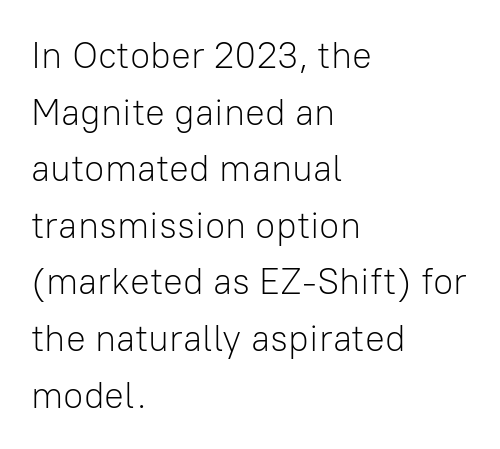
The image shows 37 px light sans-serif type, upright; set left-aligned, normal line spacing (1.53x), normal letter spacing, not underlined; low stroke contrast and a medium x-height.
